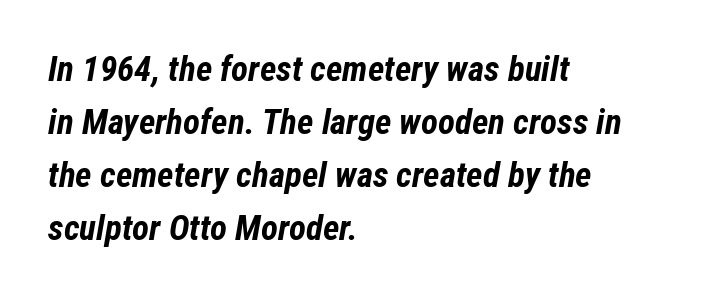
{"italic": "yes", "lean": "right", "slant_degrees": 12, "bold": "yes", "weight": "bold", "width": "condensed", "stroke_contrast": "low", "x_height": "medium", "monospaced": "no", "underline": "no", "align": "left", "line_spacing": "normal", "line_spacing_ratio": 1.51, "letter_spacing": "normal", "letter_spacing_em": 0.0, "glyph_px": 35}
